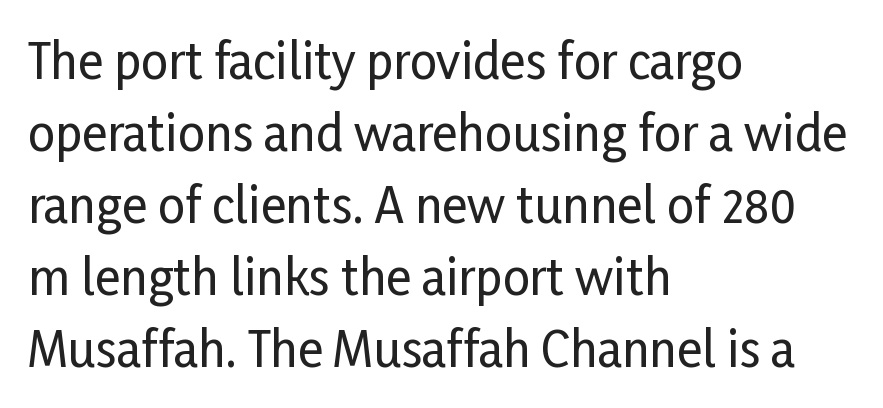
Q: Is the text italic (slanted)? A: No, it is upright.
Q: Is the typeface a serif or a sans-serif typeface? A: Sans-serif.
Q: Is the text underlined? A: No.
Q: How is the paragraph aligned? A: Left-aligned.
Q: Is the spacing between letters normal or unusually wide? A: Normal.
Q: Is the spacing between lines tight, normal or loose? A: Normal.
Q: Width (condensed, normal, or wide)? A: Condensed.
Q: Stroke contrast? A: Low.
Q: x-height? A: Medium.
Q: Monospaced? A: No.
